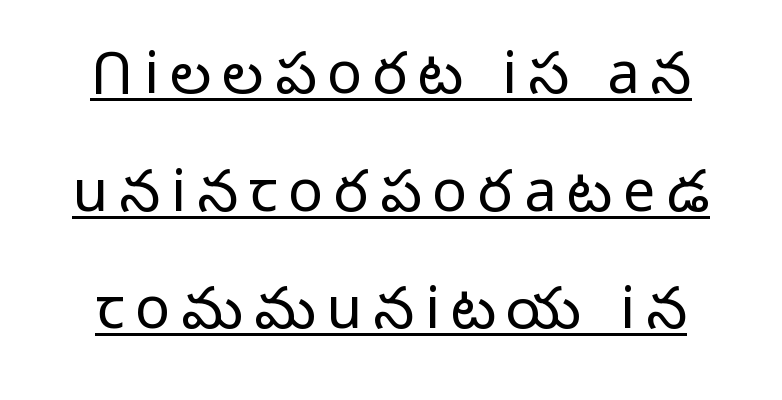
The image shows 58 px light sans-serif type, upright; set loose line spacing (2.03x), underlined; low stroke contrast and a medium x-height.
